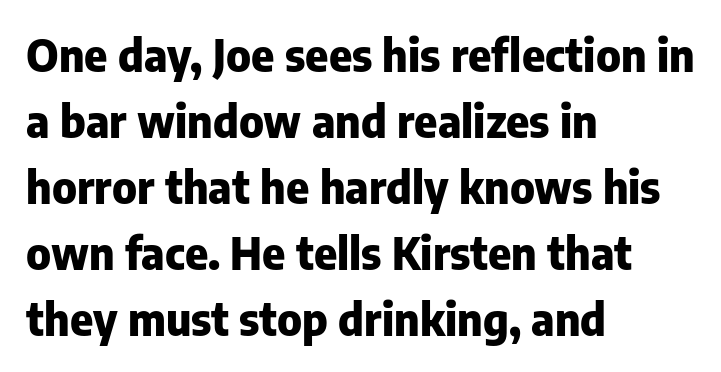
The image shows 44 px heavy sans-serif type, upright; set left-aligned, normal line spacing (1.5x), normal letter spacing, not underlined; low stroke contrast and a medium x-height.
